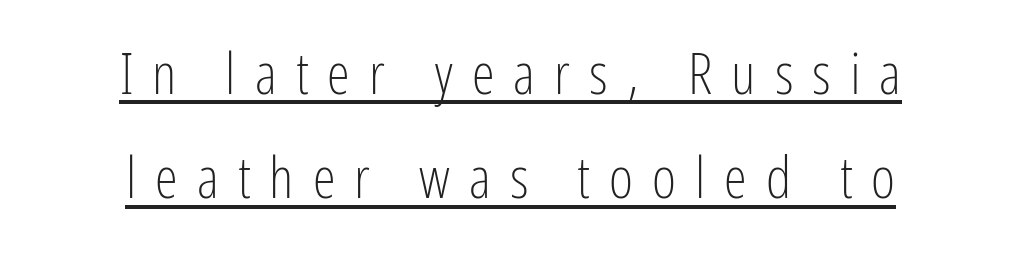
Rendered with straight, roman letterforms. Think standard paragraph weight, or any step lighter than that. Check where the strokes stop: nothing finishes them off — pure sans. Is the block centered? Yes — each line is placed symmetrically about the middle.
